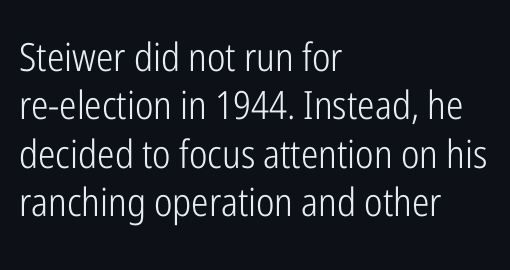
{"serif": "no", "italic": "no", "bold": "no", "weight": "light", "width": "condensed", "stroke_contrast": "low", "x_height": "medium", "monospaced": "no", "underline": "no", "align": "left", "line_spacing_ratio": 1.24, "letter_spacing": "normal", "letter_spacing_em": 0.0, "glyph_px": 39}
